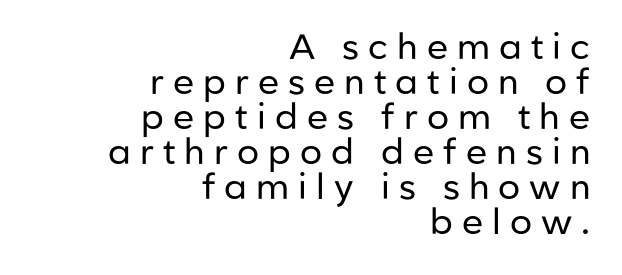
Q: Is the text bold? A: No.
Q: Is the text italic (slanted)? A: No, it is upright.
Q: Is the typeface a serif or a sans-serif typeface? A: Sans-serif.
Q: Is the text underlined? A: No.
Q: How is the paragraph aligned? A: Right-aligned.
Q: Is the spacing between letters normal or unusually wide? A: Unusually wide.
Q: Is the spacing between lines tight, normal or loose? A: Tight.
Q: Width (condensed, normal, or wide)? A: Normal.
Q: Stroke contrast? A: Low.
Q: x-height? A: Medium.
Q: Monospaced? A: No.
